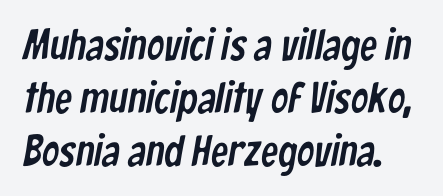
Tracking value appears to be zero — textbook default spacing. Decoration check: the copy has no underline. The text was rendered using a sans face with plain stroke endings. Character widths vary here, with narrow letters taking less room than wide ones.
